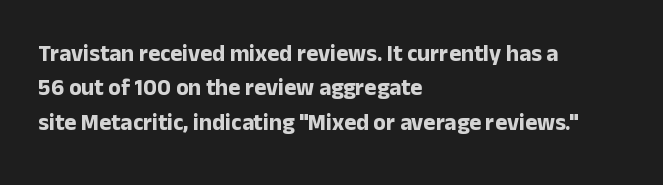
The image shows 23 px bold type, upright; set left-aligned, normal line spacing (1.5x), normal letter spacing, not underlined.
